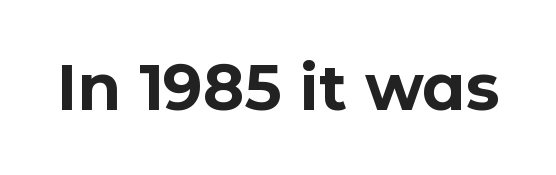
Q: Is the text bold? A: Yes.
Q: Is the text italic (slanted)? A: No, it is upright.
Q: Is the typeface a serif or a sans-serif typeface? A: Sans-serif.
Q: Is the text underlined? A: No.
Q: Is the spacing between letters normal or unusually wide? A: Normal.
Q: Width (condensed, normal, or wide)? A: Normal.
Q: Stroke contrast? A: Low.
Q: x-height? A: Medium.
Q: Monospaced? A: No.
